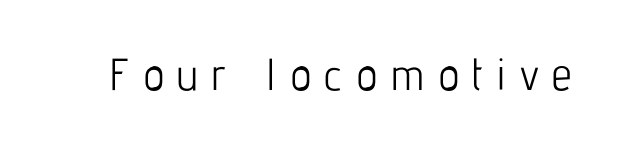
The image shows 45 px light, condensed sans-serif type, upright; set unusually wide letter spacing (+0.3 em), not underlined; low stroke contrast and a medium x-height.
